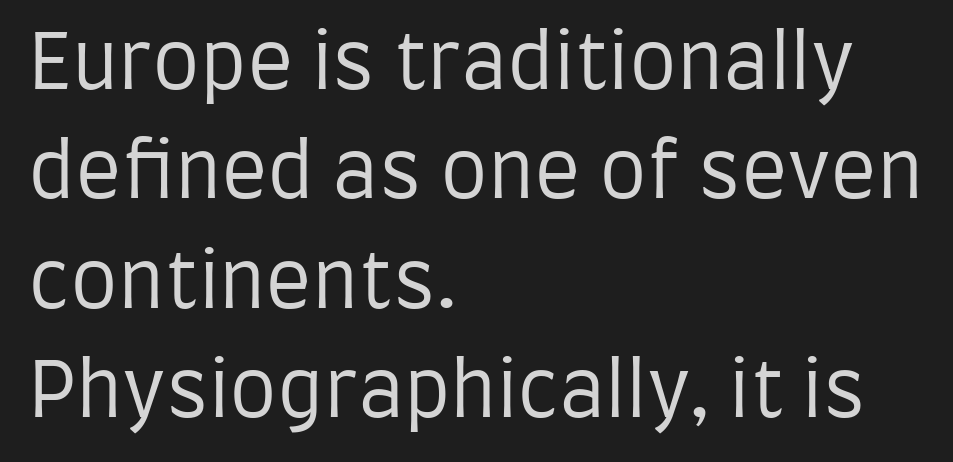
{"serif": "no", "italic": "no", "bold": "no", "weight": "regular", "width": "condensed", "stroke_contrast": "low", "x_height": "large", "monospaced": "no", "underline": "no", "align": "left", "line_spacing": "normal", "line_spacing_ratio": 1.44, "letter_spacing": "normal", "letter_spacing_em": 0.0, "glyph_px": 76}
